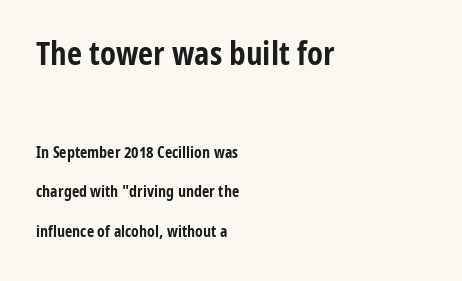
Students, observe: this is what heavily led, spacious text looks like. Look at the tracking — it's just the regular setting, nothing added. These lines stack with their left ends in a neat column. Each letter keeps its own natural width here, so spacing adapts to shape. Type style note: lacks serifs. The more generous point size was reserved for the upper chunk.
